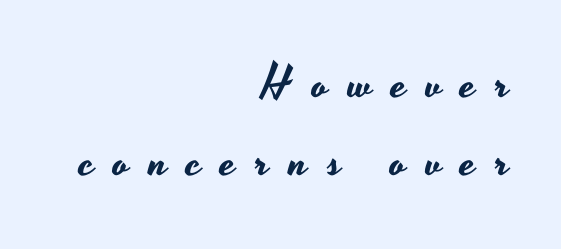
The image shows 47 px wide sans-serif type; set right-aligned, normal line spacing (1.67x), unusually wide letter spacing (+0.41 em), not underlined; low stroke contrast and a small x-height.
